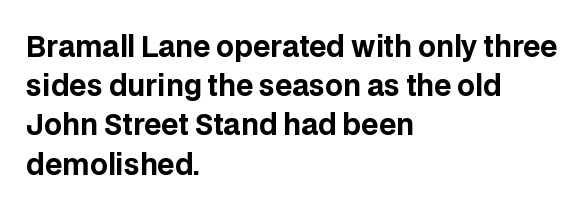
Varying glyph widths throughout — classic text-font behaviour. Horizontal bands of white between lines are of average thickness. Nope, not italic — everything's standing straight. Every letter is thick-stroked: bold, no question. Check the space under the baseline: it is left empty.
